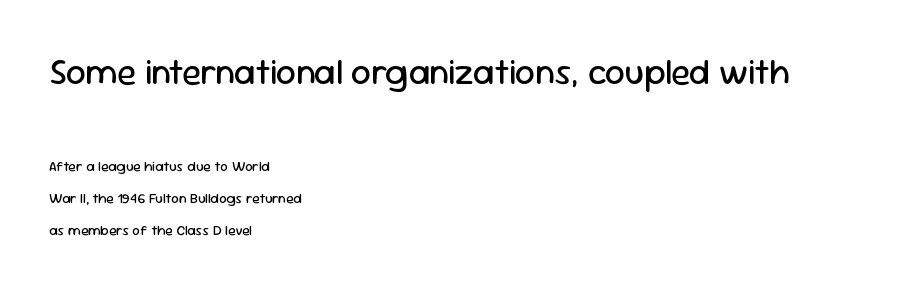
The image shows 35 px regular-weight sans-serif type, upright; set left-aligned, loose line spacing (2.29x), normal letter spacing, not underlined; the first (top) block is 2.5x larger; low stroke contrast and a medium x-height.
